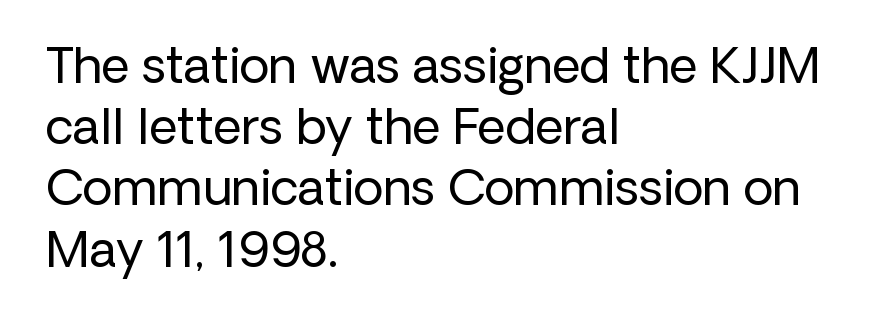
Horizontally, the lines are justified to the leading edge only. Serifs: no, the terminals of the letterforms are clean. The type sits square on the baseline with zero lean. The face used here is proportionally spaced, like ordinary book or web type. A light-to-regular cut is what we see here.
